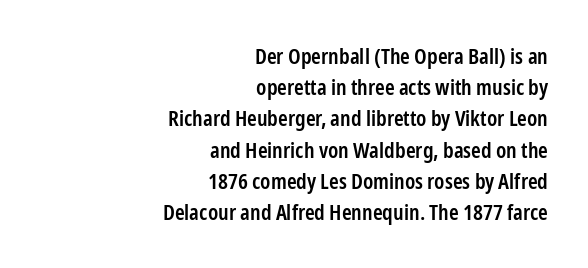
Q: Is the text bold? A: Semi-bold.
Q: Is the text italic (slanted)? A: No, it is upright.
Q: Is the text underlined? A: No.
Q: How is the paragraph aligned? A: Right-aligned.
Q: Is the spacing between letters normal or unusually wide? A: Normal.
Q: Is the spacing between lines tight, normal or loose? A: Normal.
